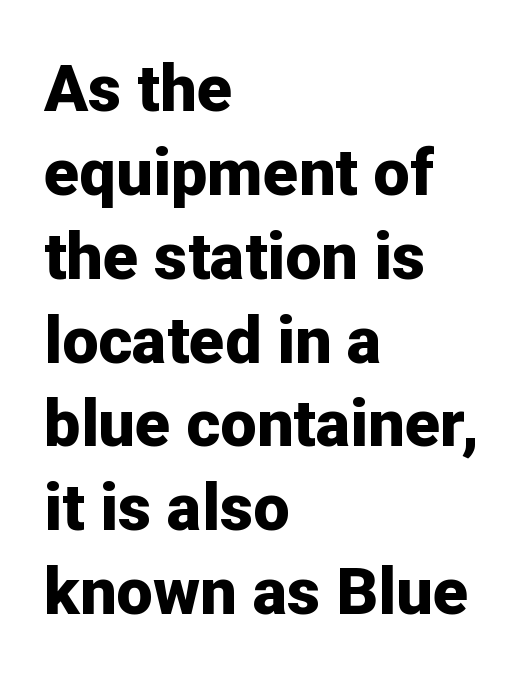
Typesetter's note: full bold, strokes at maximum text heaviness. The characters display no serif detailing; their extremities are plain. The paragraph has a hard left edge and a soft right edge. The space between consecutive lines is moderate.
